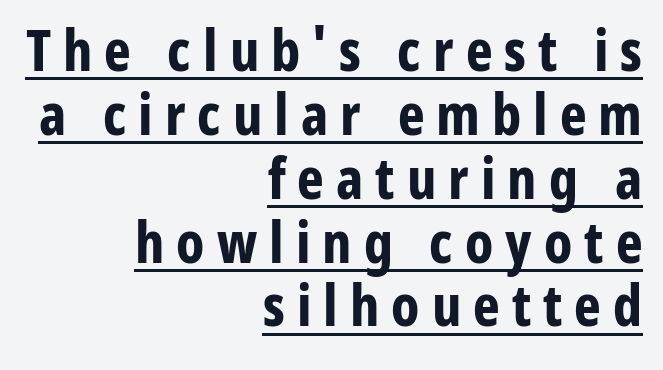
The image shows 57 px bold, condensed sans-serif type, upright; set right-aligned, tight line spacing (1.12x), unusually wide letter spacing (+0.21 em), underlined; low stroke contrast and a medium x-height.
